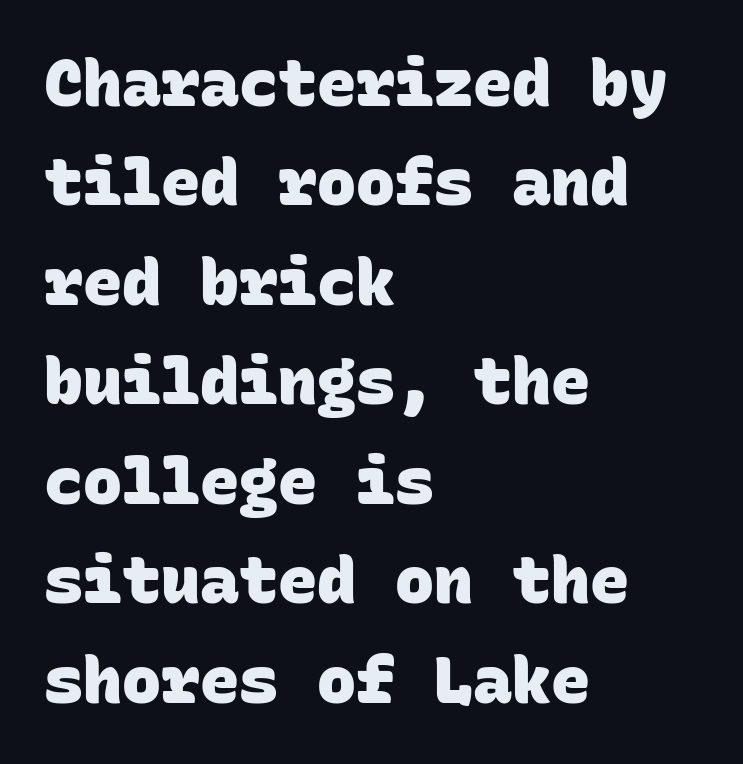
{"serif": "no", "bold": "yes", "weight": "heavy", "width": "normal", "stroke_contrast": "low", "x_height": "large", "monospaced": "yes", "underline": "no", "align": "left", "line_spacing": "normal", "line_spacing_ratio": 1.53, "letter_spacing": "normal", "letter_spacing_em": 0.0, "glyph_px": 65}
